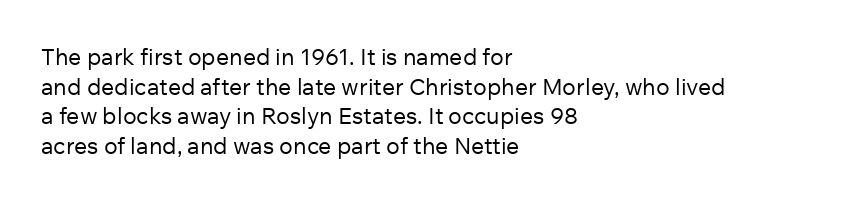
The image shows 23 px text type, upright; set left-aligned, normal line spacing (1.29x), normal letter spacing, not underlined.
